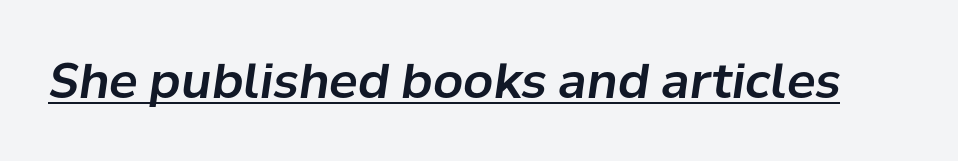
{"italic": "yes", "lean": "right", "slant_degrees": 8, "width": "normal", "stroke_contrast": "low", "x_height": "medium", "monospaced": "no", "underline": "yes", "letter_spacing": "normal", "letter_spacing_em": 0.0, "glyph_px": 48}
